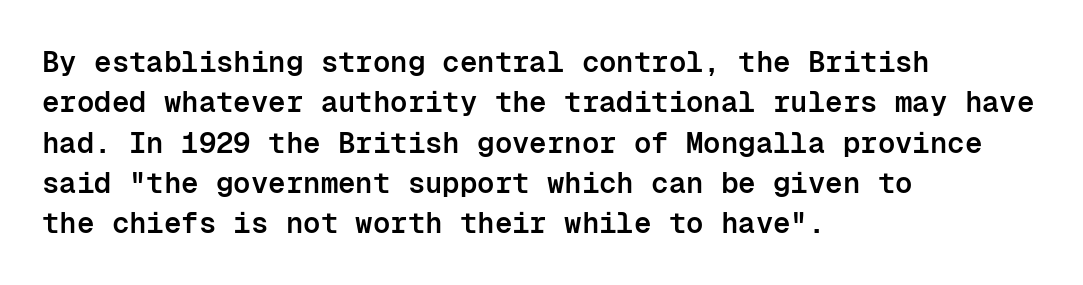
The image shows 29 px semibold sans-serif type, upright, monospaced; set left-aligned, normal line spacing (1.39x), normal letter spacing, not underlined; low stroke contrast and a medium x-height.
